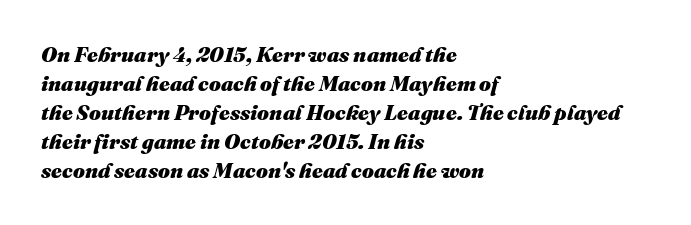
The image shows 21 px bold type, italic (leaning right); set left-aligned, normal line spacing (1.38x), normal letter spacing, not underlined.
